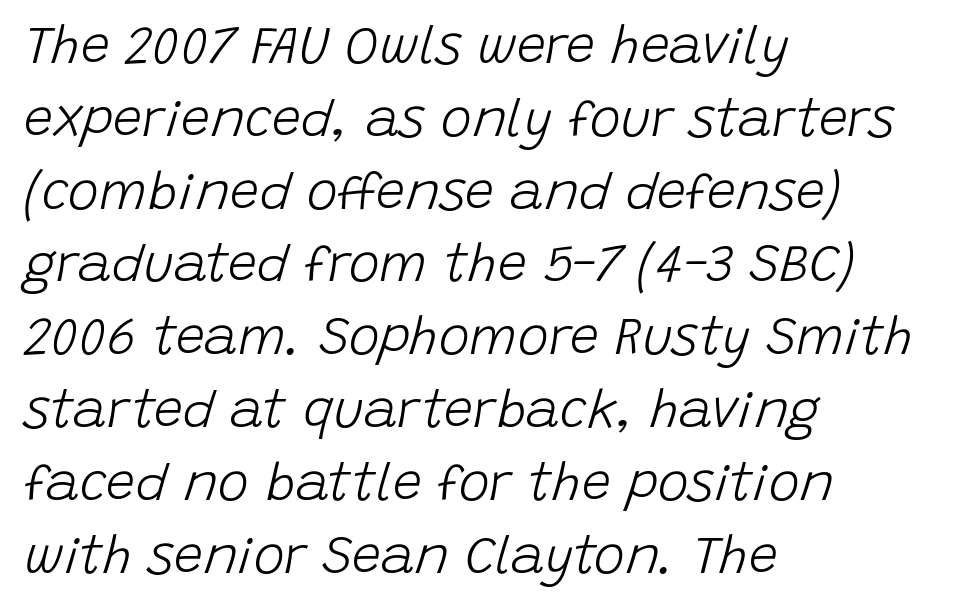
The ragged edge is on the right, which tells us the setting is flush left. Character widths vary here, with narrow letters taking less room than wide ones. This block has exactly the height ordinary leading produces. You could call the tracking neutral — neither tight nor loose. Yep, that's italic — everything's leaning.
